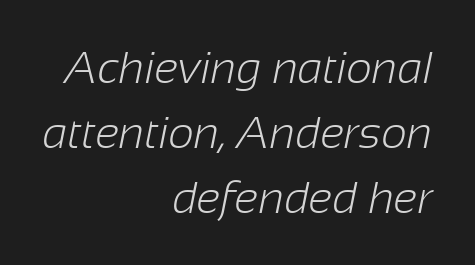
The image shows 45 px light sans-serif type; set right-aligned, normal line spacing (1.44x), normal letter spacing, not underlined; low stroke contrast and a medium x-height.
